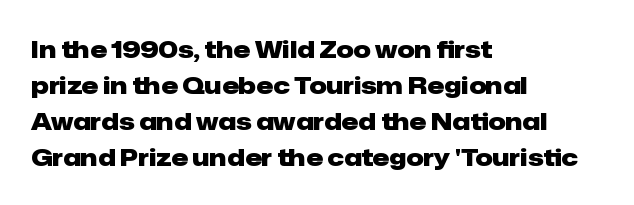
{"italic": "no", "bold": "yes", "underline": "no", "align": "left", "line_spacing": "normal", "line_spacing_ratio": 1.5, "letter_spacing": "normal", "letter_spacing_em": 0.0, "glyph_px": 24}
